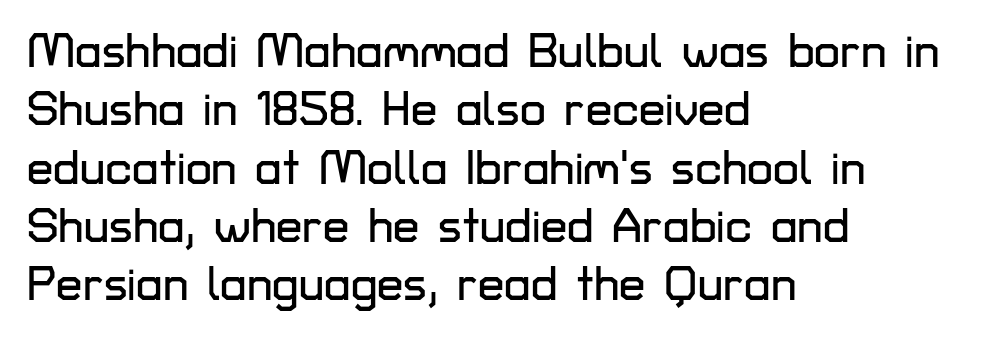
The image shows 47 px sans-serif type, upright; set left-aligned, line spacing 1.24x, normal letter spacing, not underlined; low stroke contrast and a medium x-height.
